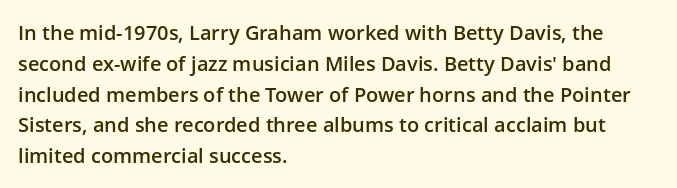
{"italic": "no", "bold": "semi", "underline": "no", "align": "left", "line_spacing": "normal", "line_spacing_ratio": 1.54, "letter_spacing": "normal", "letter_spacing_em": 0.0, "glyph_px": 20}
